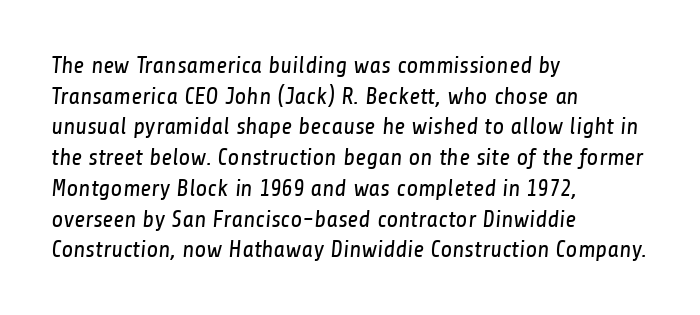
Is the stroke heavy? The answer is a plain regular-or-lighter. Glance below the letters and you will spot only blank space. The lines in this sample share a left origin and differ only in where they stop. Standard letterfit; no display-style spreading of the glyphs. Interline gaps are of average width in this sample.
